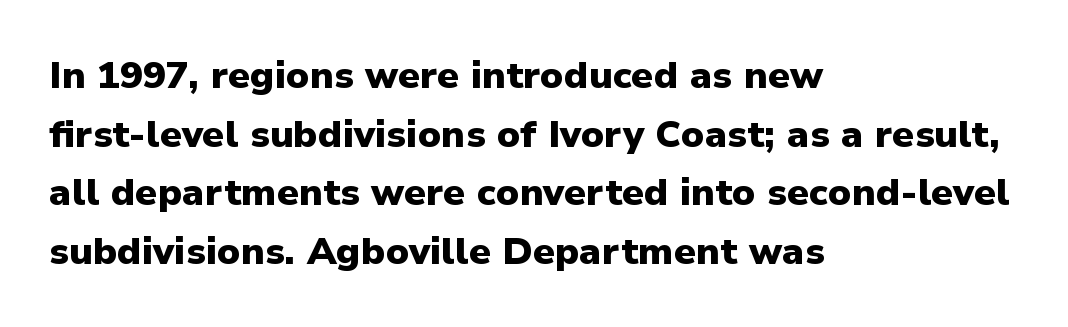
{"serif": "no", "italic": "no", "bold": "yes", "weight": "heavy", "width": "normal", "stroke_contrast": "low", "x_height": "medium", "monospaced": "no", "underline": "no", "align": "left", "line_spacing": "normal", "line_spacing_ratio": 1.54, "letter_spacing": "normal", "letter_spacing_em": 0.0, "glyph_px": 38}
